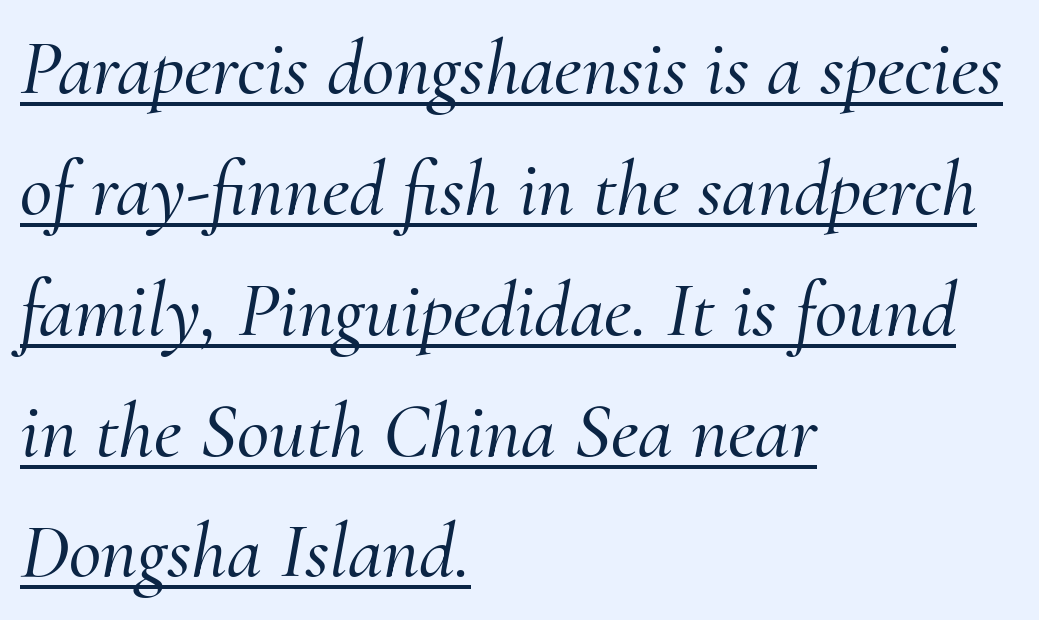
Q: Is the text italic (slanted)? A: Yes, it leans right by about 10 degrees.
Q: Is the typeface a serif or a sans-serif typeface? A: Serif.
Q: Is the text underlined? A: Yes.
Q: How is the paragraph aligned? A: Left-aligned.
Q: Is the spacing between letters normal or unusually wide? A: Normal.
Q: Is the spacing between lines tight, normal or loose? A: Normal.
Q: Width (condensed, normal, or wide)? A: Normal.
Q: Stroke contrast? A: Medium.
Q: x-height? A: Small.
Q: Monospaced? A: No.
